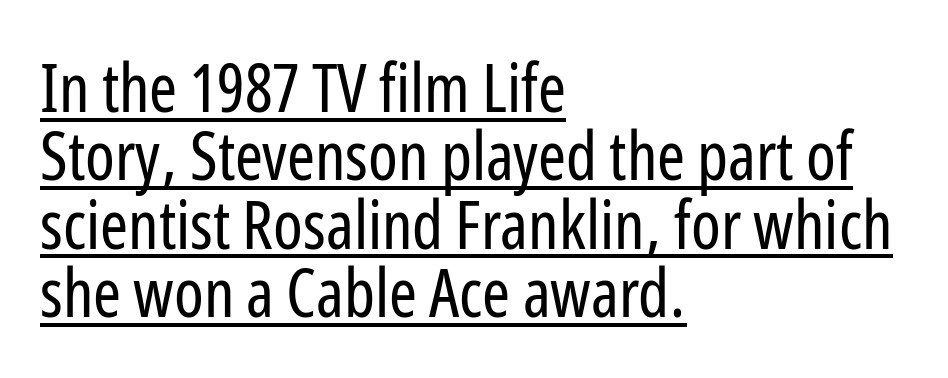
{"serif": "no", "italic": "no", "bold": "no", "weight": "regular", "width": "condensed", "stroke_contrast": "low", "x_height": "medium", "monospaced": "no", "underline": "yes", "align": "left", "line_spacing": "tight", "line_spacing_ratio": 1.02, "letter_spacing": "normal", "letter_spacing_em": 0.0, "glyph_px": 67}
